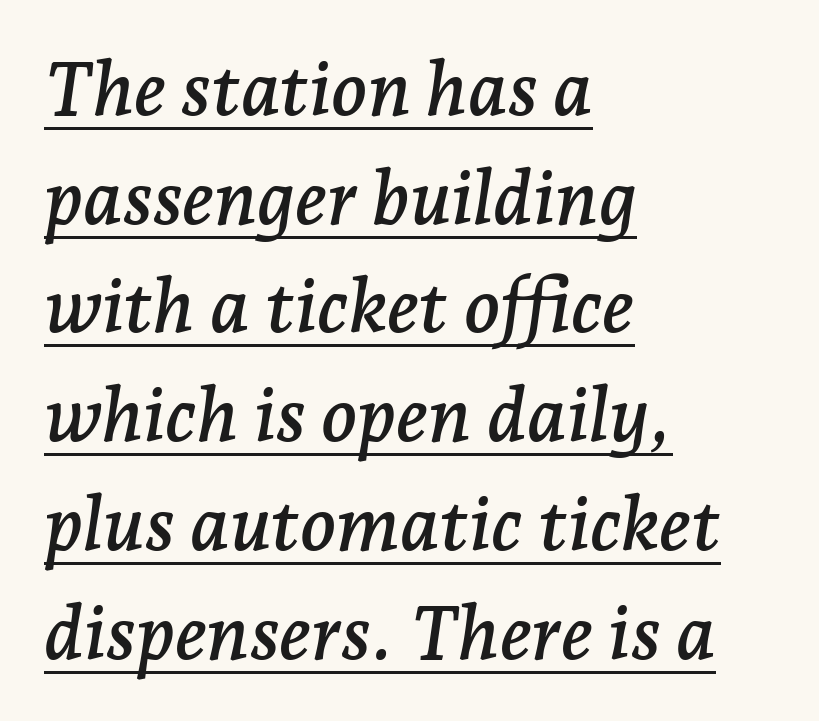
{"serif": "yes", "italic": "yes", "lean": "right", "slant_degrees": 7, "width": "normal", "stroke_contrast": "low", "x_height": "medium", "monospaced": "no", "underline": "yes", "align": "left", "line_spacing": "normal", "line_spacing_ratio": 1.45, "letter_spacing": "normal", "letter_spacing_em": 0.0, "glyph_px": 75}
